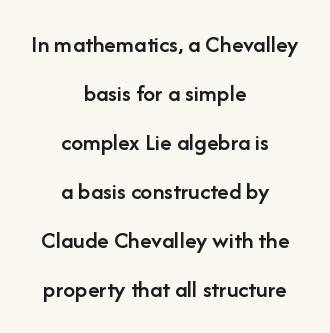
Q: Is the text bold? A: Semi-bold.
Q: Is the text italic (slanted)? A: No, it is upright.
Q: Is the text underlined? A: No.
Q: How is the paragraph aligned? A: Centered.
Q: Is the spacing between letters normal or unusually wide? A: Normal.
Q: Is the spacing between lines tight, normal or loose? A: Loose.
